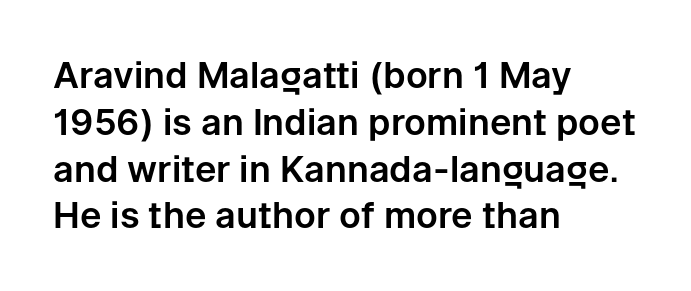
{"serif": "no", "italic": "no", "width": "normal", "stroke_contrast": "low", "x_height": "medium", "monospaced": "no", "underline": "no", "align": "left", "line_spacing": "normal", "line_spacing_ratio": 1.3, "letter_spacing": "normal", "letter_spacing_em": 0.0, "glyph_px": 36}
